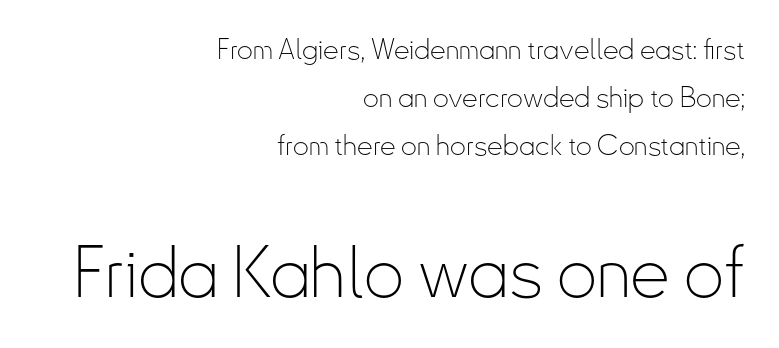
No extra tracking has been applied to these lines. Compared with a typical body face, this is equally light or lighter still. Has an underline been added? It has not. Note: no serifs on the glyphs. The following chunk of copy outweighs the initial chunk in type size.
